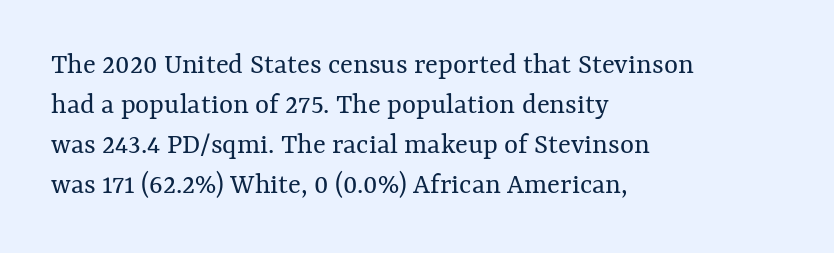
The image shows 30 px regular-weight type, upright; set left-aligned, normal line spacing (1.33x), normal letter spacing, not underlined; medium stroke contrast and a medium x-height.
